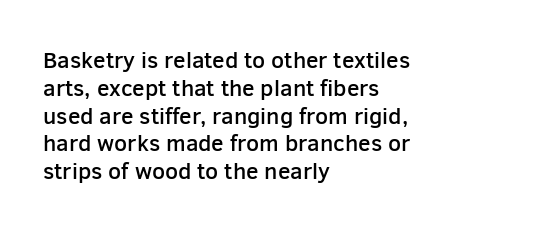
The letters stand straight up with perfectly vertical stems. Standard letterfit; no display-style spreading of the glyphs. Leftover space on each line is placed entirely after the last word. Look at the stroke-to-counter ratio: somewhat heavy, a semibold. Beneath every word, the page is bare.
